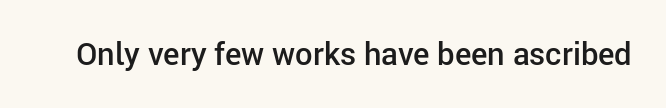
The image shows 31 px semibold sans-serif type, upright; set normal letter spacing, not underlined; low stroke contrast and a medium x-height.
